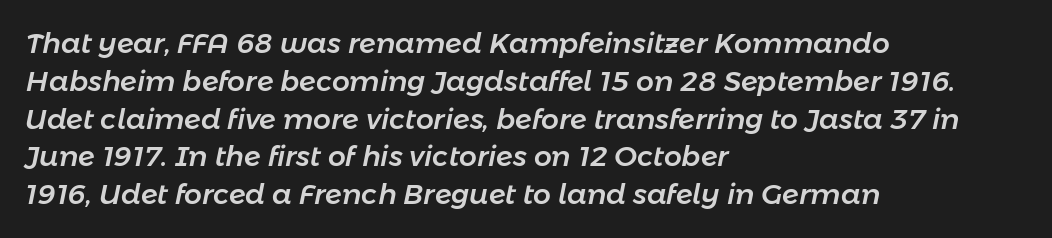
{"italic": "yes", "lean": "right", "slant_degrees": 11, "width": "normal", "stroke_contrast": "low", "x_height": "medium", "monospaced": "no", "underline": "no", "align": "left", "line_spacing": "normal", "line_spacing_ratio": 1.35, "letter_spacing": "normal", "letter_spacing_em": 0.0, "glyph_px": 28}
